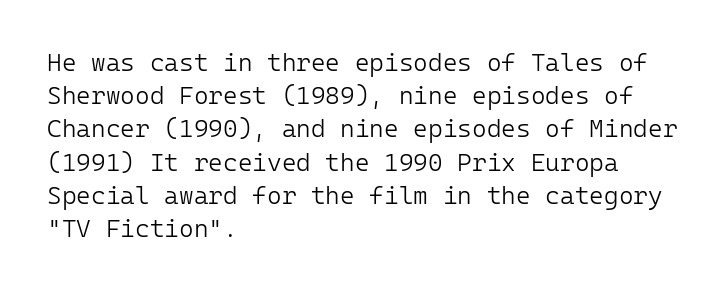
The image shows 25 px text type, upright; set left-aligned, normal line spacing (1.33x), normal letter spacing, not underlined.
